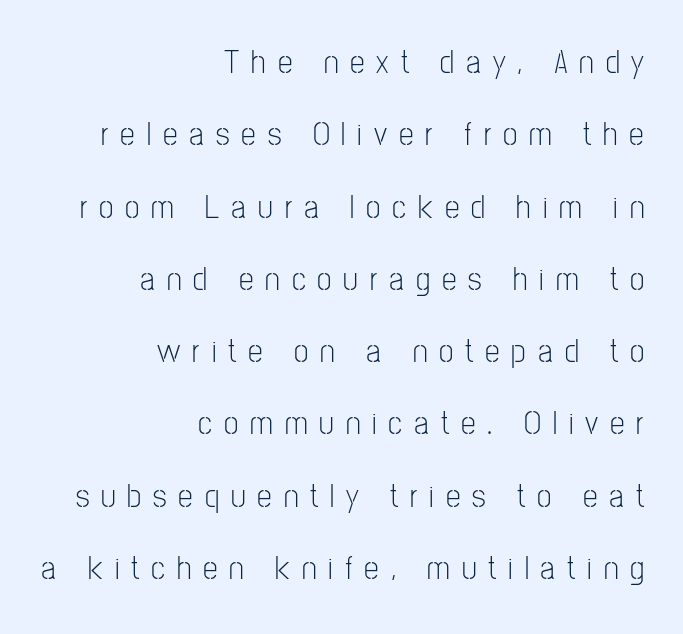
Q: Is the text bold? A: No.
Q: Is the text italic (slanted)? A: No, it is upright.
Q: Is the typeface a serif or a sans-serif typeface? A: Sans-serif.
Q: Is the text underlined? A: No.
Q: How is the paragraph aligned? A: Right-aligned.
Q: Is the spacing between letters normal or unusually wide? A: Unusually wide.
Q: Is the spacing between lines tight, normal or loose? A: Loose.
Q: Width (condensed, normal, or wide)? A: Condensed.
Q: Stroke contrast? A: Low.
Q: x-height? A: Medium.
Q: Monospaced? A: No.
